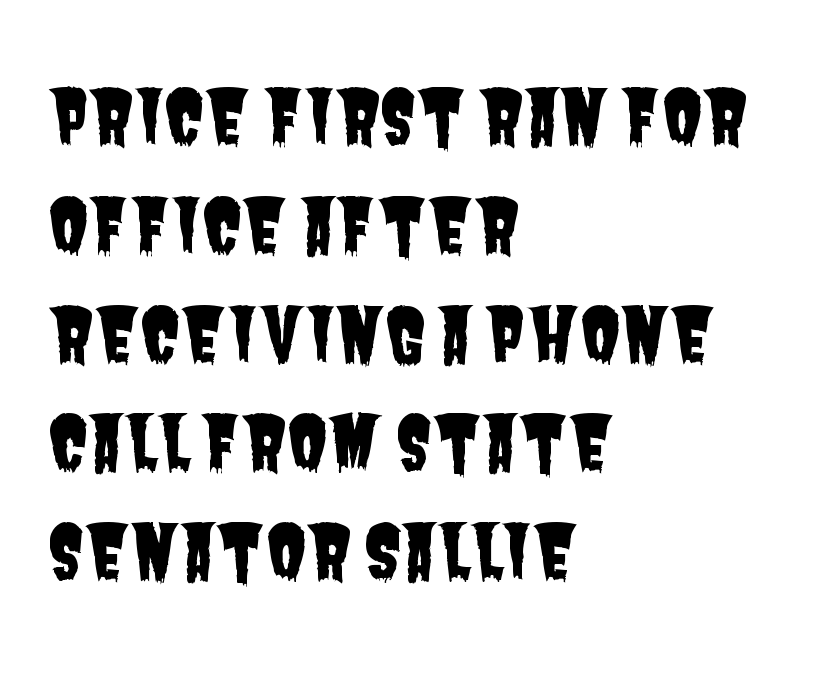
Q: Is the typeface a serif or a sans-serif typeface? A: Sans-serif.
Q: Is the text underlined? A: No.
Q: How is the paragraph aligned? A: Left-aligned.
Q: Is the spacing between letters normal or unusually wide? A: Normal.
Q: Is the spacing between lines tight, normal or loose? A: Normal.
Q: Width (condensed, normal, or wide)? A: Condensed.
Q: Stroke contrast? A: Low.
Q: x-height? A: Large.
Q: Monospaced? A: No.
